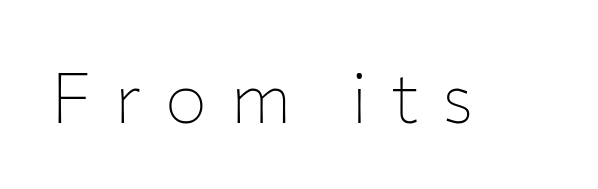
Vertical strokes here are truly vertical. These lines are composed in type without serifs. Compared with a typical body face, this is equally light or lighter still. The foot of each line stays bare and open.
